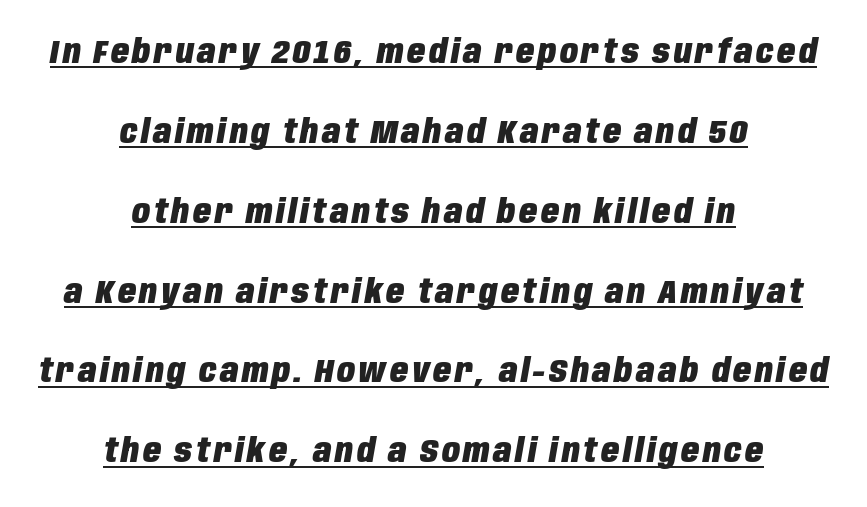
If you drew a line through each stem, it would be angled. Spacing verdict: proportional, widths tailored to each character. Whoever set this chose breathing room over compactness in the vertical rhythm. This rendering uses center alignment, leaving both contours irregular but symmetric. Caption: bold face, heavy strokes. The sample's only ornament is a line tracing under the words.
